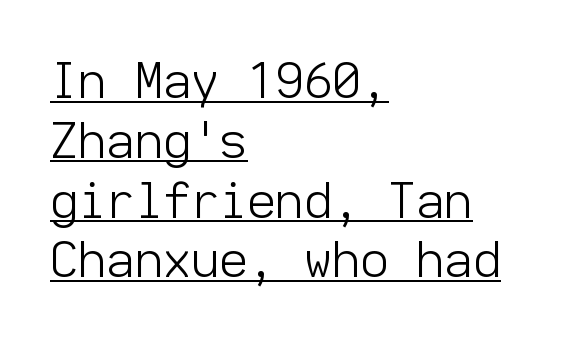
The image shows 49 px light sans-serif type, upright, monospaced; set left-aligned, line spacing 1.22x, normal letter spacing, underlined; low stroke contrast and a medium x-height.
